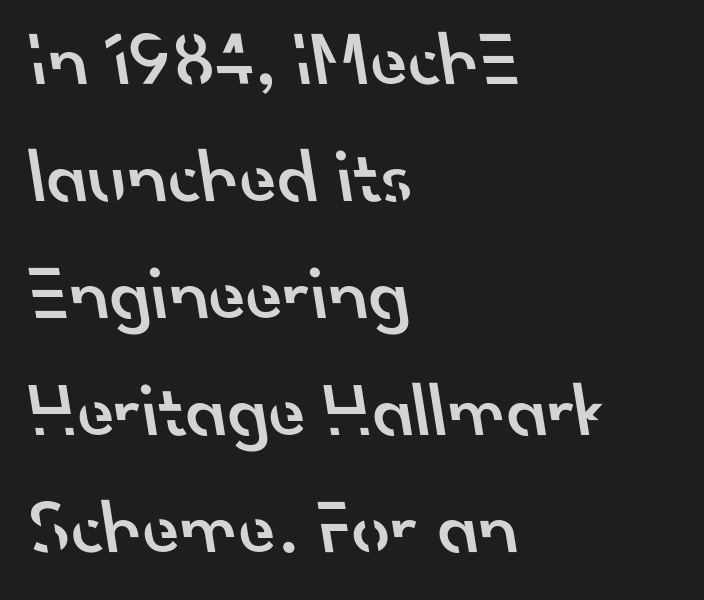
The image shows 76 px semibold sans-serif type; set left-aligned, normal line spacing (1.54x), normal letter spacing, not underlined; low stroke contrast and a small x-height.
